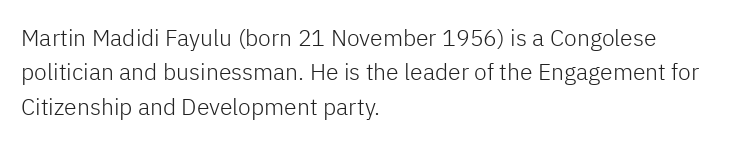
Q: Is the text bold? A: No.
Q: Is the text italic (slanted)? A: No, it is upright.
Q: Is the text underlined? A: No.
Q: How is the paragraph aligned? A: Left-aligned.
Q: Is the spacing between letters normal or unusually wide? A: Normal.
Q: Is the spacing between lines tight, normal or loose? A: Normal.
